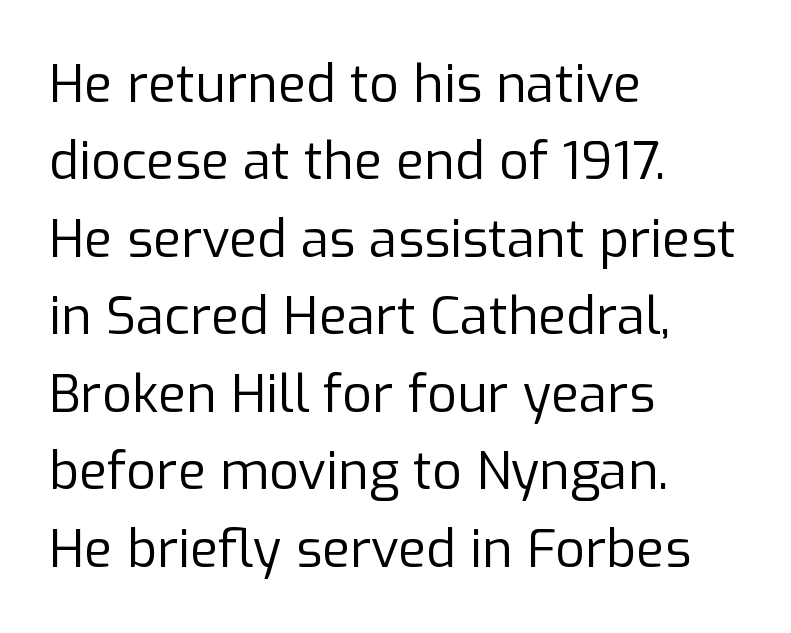
{"serif": "no", "italic": "no", "bold": "no", "weight": "regular", "width": "normal", "stroke_contrast": "low", "x_height": "medium", "monospaced": "no", "underline": "no", "align": "left", "line_spacing": "normal", "line_spacing_ratio": 1.49, "letter_spacing": "normal", "letter_spacing_em": 0.0, "glyph_px": 52}
